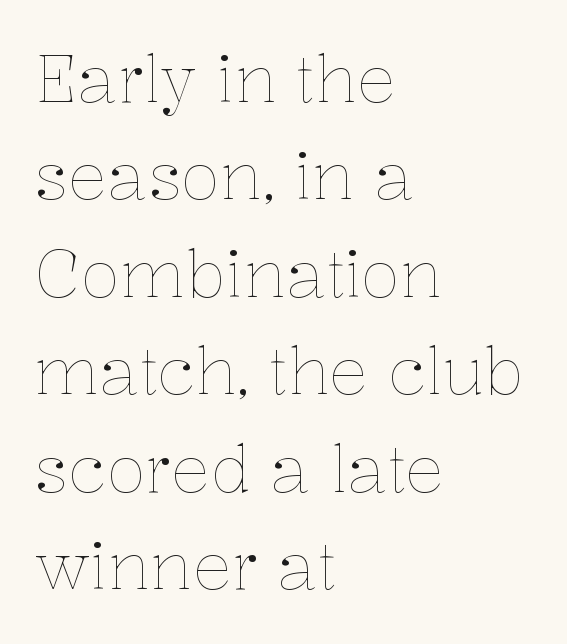
{"italic": "no", "bold": "no", "weight": "thin", "width": "normal", "stroke_contrast": "low", "x_height": "medium", "monospaced": "no", "underline": "no", "align": "left", "line_spacing": "normal", "line_spacing_ratio": 1.5, "letter_spacing": "normal", "letter_spacing_em": 0.0, "glyph_px": 65}
